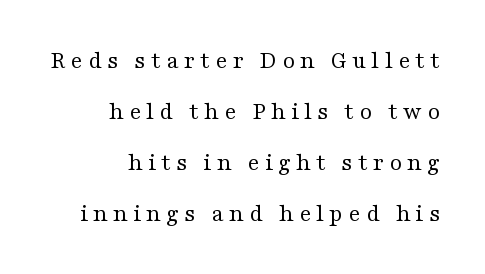
The image shows 25 px text type, upright; set right-aligned, loose line spacing (2.04x), unusually wide letter spacing (+0.21 em), not underlined.
